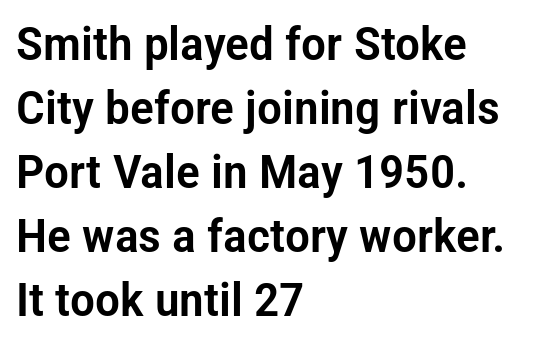
Regular leading. Regarding serifs, this sample does without them. The zone under the glyphs is completely vacant. Posture: vertical. Standard letterfit; no display-style spreading of the glyphs.
